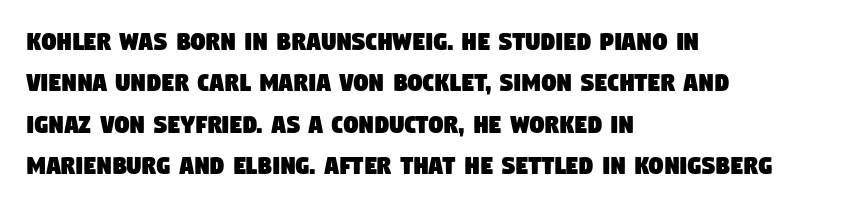
Q: Is the typeface a serif or a sans-serif typeface? A: Sans-serif.
Q: Is the text underlined? A: No.
Q: How is the paragraph aligned? A: Left-aligned.
Q: Is the spacing between letters normal or unusually wide? A: Normal.
Q: Is the spacing between lines tight, normal or loose? A: Normal.
Q: Width (condensed, normal, or wide)? A: Condensed.
Q: Stroke contrast? A: Low.
Q: x-height? A: Large.
Q: Monospaced? A: No.
